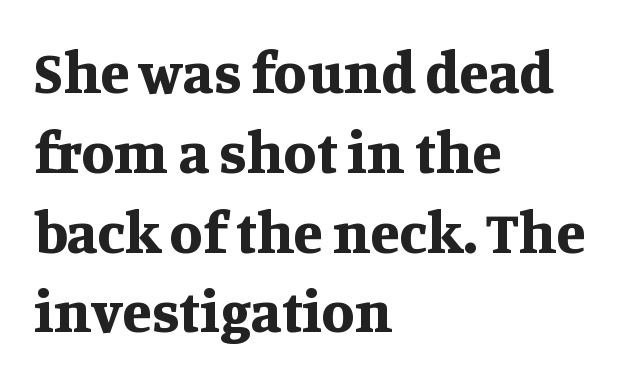
A typesetter would call this proportional, since set widths differ per character. Type without underlining. Look at the bottom of the vertical strokes: they flare into serifs here. Nobody touched the tracking dial on this one.
